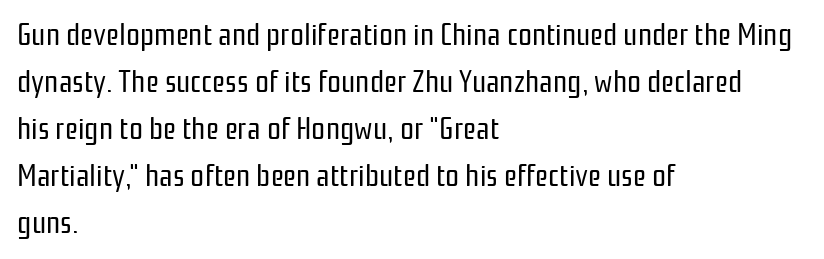
The image shows 31 px regular-weight, condensed sans-serif type, upright; set left-aligned, normal line spacing (1.52x), normal letter spacing, not underlined; low stroke contrast and a medium x-height.
